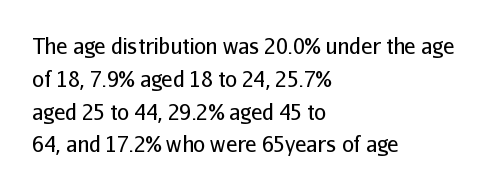
Q: Is the text bold? A: No.
Q: Is the text italic (slanted)? A: No, it is upright.
Q: Is the text underlined? A: No.
Q: How is the paragraph aligned? A: Left-aligned.
Q: Is the spacing between letters normal or unusually wide? A: Normal.
Q: Is the spacing between lines tight, normal or loose? A: Normal.
